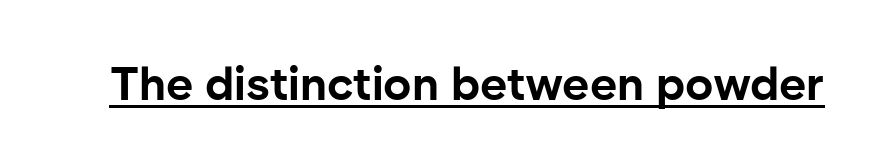
{"serif": "no", "italic": "no", "bold": "yes", "weight": "bold", "width": "normal", "stroke_contrast": "low", "x_height": "medium", "monospaced": "no", "underline": "yes", "letter_spacing": "normal", "letter_spacing_em": 0.0, "glyph_px": 47}
